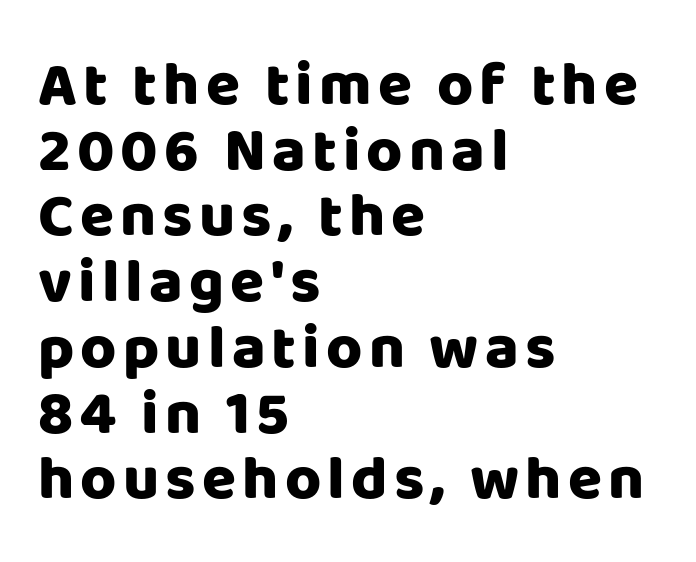
Where is the straight margin? On the left. These lines are composed in type without serifs. The passage shown is typed in a proportional face where columns would drift. The baseline area is clear. The axis of the letterforms is exactly vertical.
